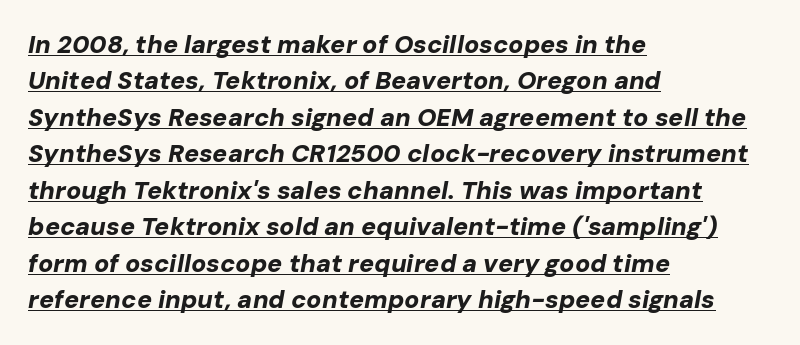
Q: Is the text bold? A: Yes.
Q: Is the text italic (slanted)? A: Yes, it leans right by about 10 degrees.
Q: Is the text underlined? A: Yes.
Q: How is the paragraph aligned? A: Left-aligned.
Q: Is the spacing between letters normal or unusually wide? A: Normal.
Q: Is the spacing between lines tight, normal or loose? A: Normal.
